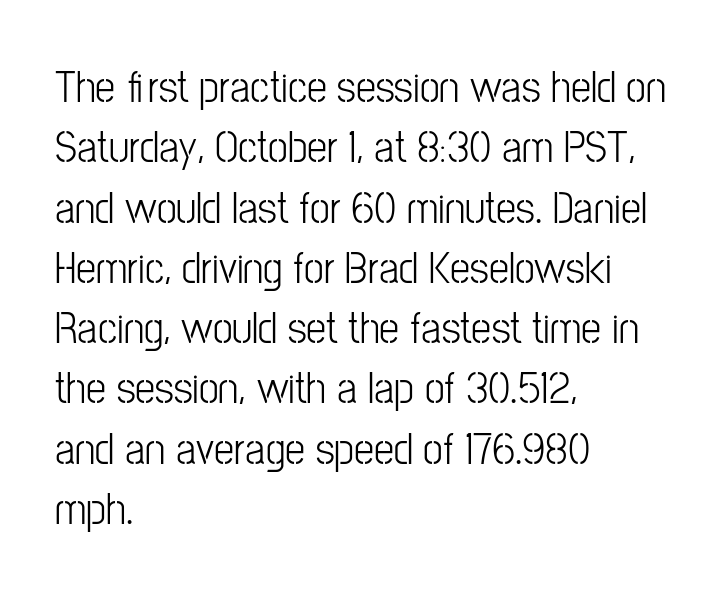
Rows of type keep a routine distance in the vertical direction. Proportional: the letters do not fall into vertical columns. The face looks like a standard text weight, possibly lighter. Type without underlining.
